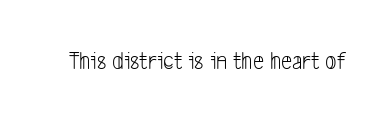
The image shows 25 px text type; set normal letter spacing, not underlined.
